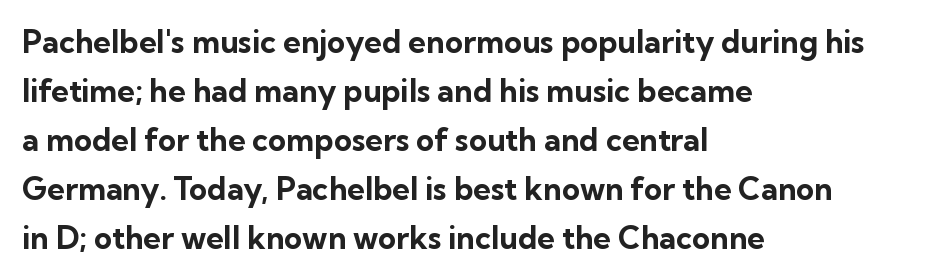
{"serif": "no", "italic": "no", "bold": "yes", "weight": "bold", "width": "normal", "stroke_contrast": "low", "x_height": "medium", "monospaced": "no", "underline": "no", "align": "left", "line_spacing": "normal", "line_spacing_ratio": 1.58, "letter_spacing": "normal", "letter_spacing_em": 0.0, "glyph_px": 31}
